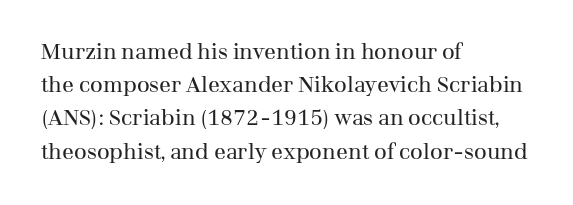
{"italic": "no", "bold": "no", "underline": "no", "align": "left", "line_spacing": "normal", "line_spacing_ratio": 1.51, "letter_spacing": "normal", "letter_spacing_em": 0.0, "glyph_px": 22}
